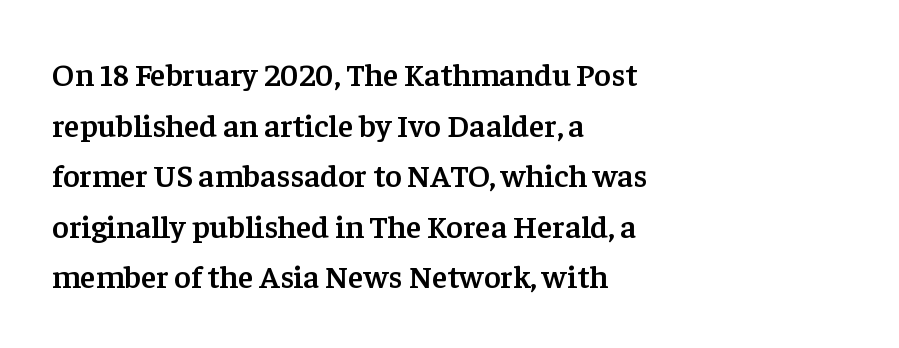
Words float on clear page, feet unadorned. Typesetter's note: demi weight, one step under bold. Every row of glyphs begins at an identical x-position on the left. Inter-character spacing is left at the font's built-in metrics. The line-height multiplier appears to be the usual default. Note the varied advance widths — an 'i' is clearly narrower than an 'm'.
